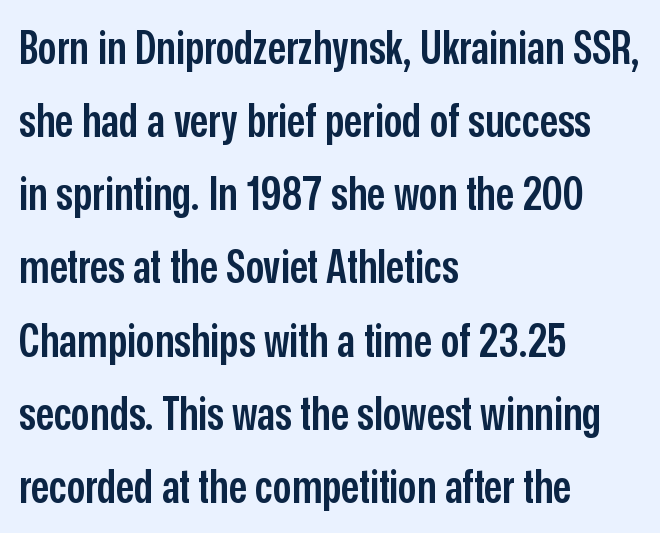
Q: Is the text bold? A: Semi-bold.
Q: Is the text italic (slanted)? A: No, it is upright.
Q: Is the typeface a serif or a sans-serif typeface? A: Sans-serif.
Q: Is the text underlined? A: No.
Q: How is the paragraph aligned? A: Left-aligned.
Q: Is the spacing between letters normal or unusually wide? A: Normal.
Q: Is the spacing between lines tight, normal or loose? A: Normal.
Q: Width (condensed, normal, or wide)? A: Condensed.
Q: Stroke contrast? A: Low.
Q: x-height? A: Medium.
Q: Monospaced? A: No.
